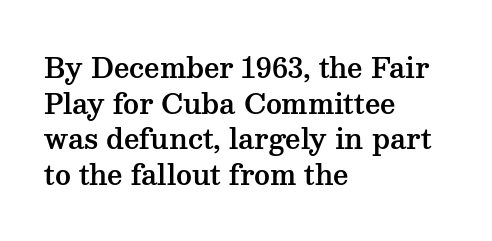
Line spacing here is normal. In terms of posture, this sample is upright. A bare baseline throughout the passage. Does the copy run flush right? No — it runs flush left. You could call the tracking neutral — neither tight nor loose.
